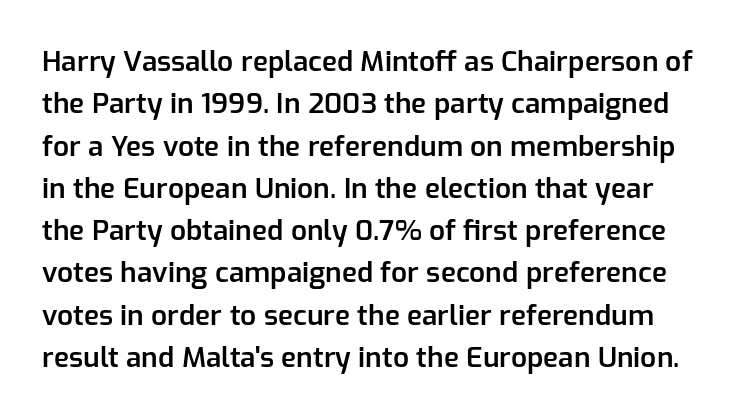
{"serif": "no", "italic": "no", "bold": "semi", "weight": "semibold", "width": "normal", "stroke_contrast": "low", "x_height": "medium", "monospaced": "no", "underline": "no", "line_spacing": "normal", "line_spacing_ratio": 1.51, "letter_spacing": "normal", "letter_spacing_em": 0.0, "glyph_px": 28}
